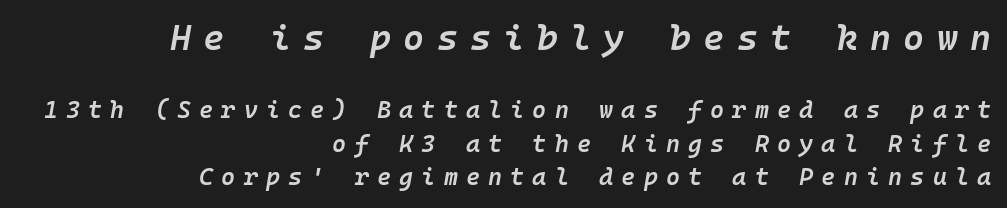
{"italic": "yes", "lean": "right", "slant_degrees": 10, "bold": "semi", "weight": "semibold", "width": "normal", "stroke_contrast": "low", "x_height": "medium", "monospaced": "yes", "underline": "no", "align": "right", "line_spacing": "normal", "line_spacing_ratio": 1.4, "letter_spacing": "wide", "letter_spacing_em": 0.34, "larger_block": "first", "size_ratio": 1.5, "glyph_px": 36}
